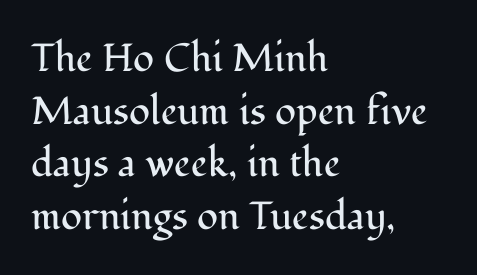
The image shows 39 px regular-weight serif type, upright; set left-aligned, normal line spacing (1.35x), normal letter spacing, not underlined; medium stroke contrast and a medium x-height.
